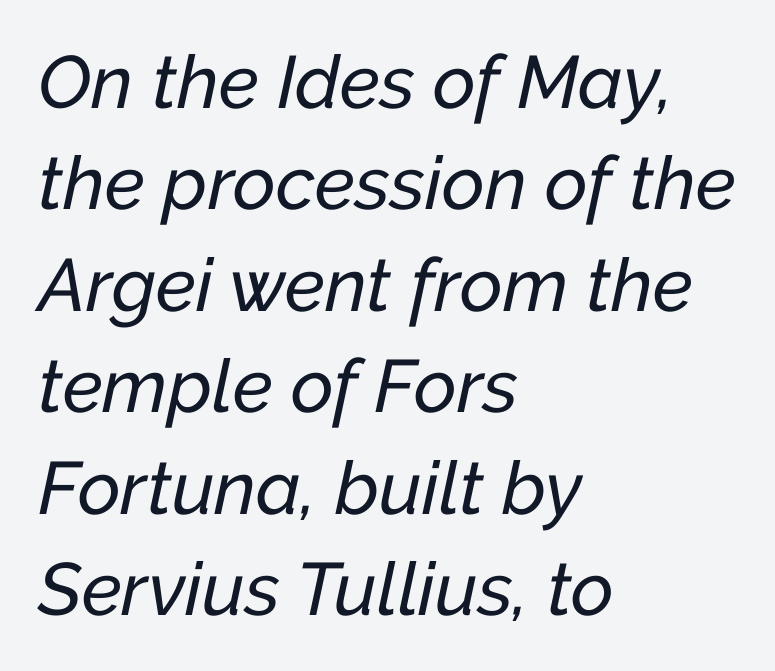
{"italic": "yes", "lean": "right", "slant_degrees": 12, "width": "normal", "stroke_contrast": "low", "x_height": "medium", "monospaced": "no", "underline": "no", "align": "left", "line_spacing": "normal", "line_spacing_ratio": 1.37, "letter_spacing": "normal", "letter_spacing_em": 0.0, "glyph_px": 74}
